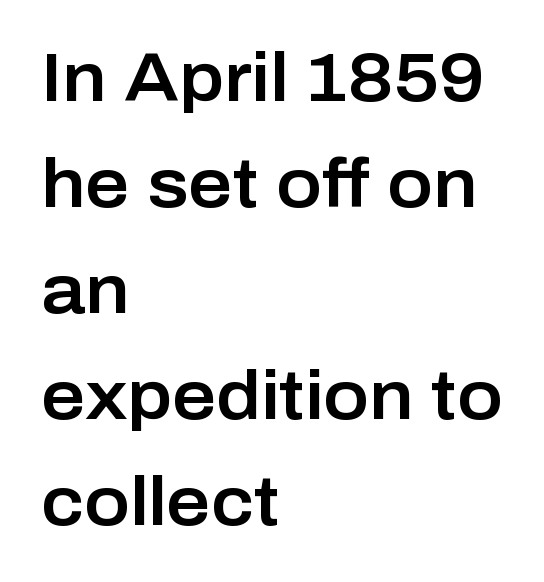
The image shows 68 px sans-serif type, upright; set left-aligned, normal line spacing (1.56x), normal letter spacing, not underlined; low stroke contrast and a medium x-height.
